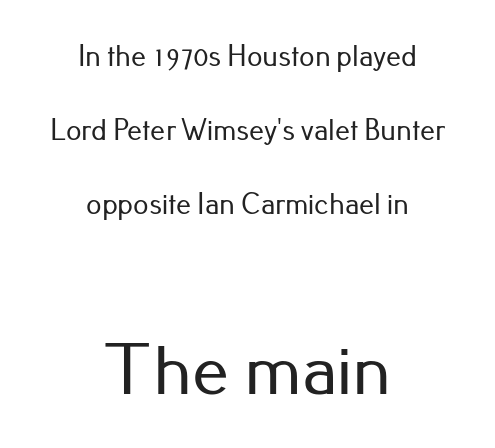
{"serif": "no", "italic": "no", "width": "normal", "stroke_contrast": "low", "x_height": "small", "monospaced": "no", "underline": "no", "align": "center", "line_spacing": "loose", "line_spacing_ratio": 2.46, "letter_spacing": "normal", "letter_spacing_em": 0.0, "larger_block": "second", "size_ratio": 2.47, "glyph_px": 74}
